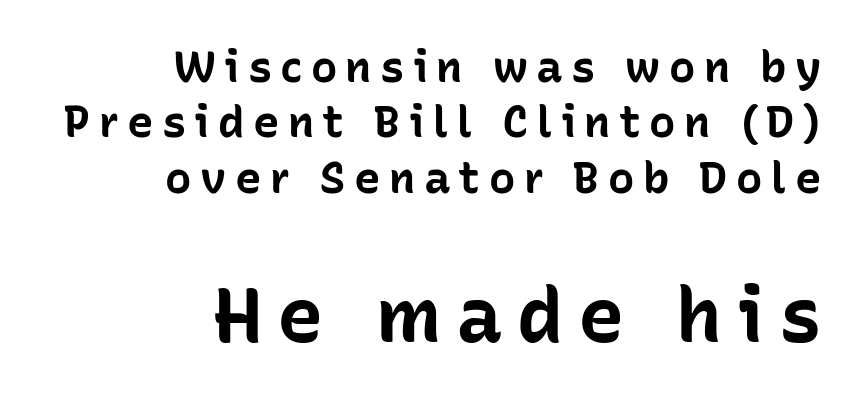
The image shows 77 px bold sans-serif type, upright; set right-aligned, normal line spacing (1.26x), not underlined; the second (bottom) block is 1.75x larger; low stroke contrast and a medium x-height.
